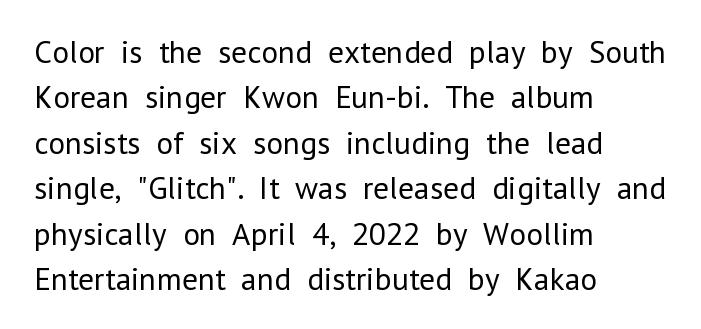
{"serif": "no", "italic": "no", "bold": "no", "weight": "regular", "width": "normal", "stroke_contrast": "low", "x_height": "medium", "monospaced": "no", "underline": "no", "align": "left", "line_spacing": "normal", "line_spacing_ratio": 1.42, "letter_spacing": "normal", "letter_spacing_em": 0.0, "glyph_px": 32}
